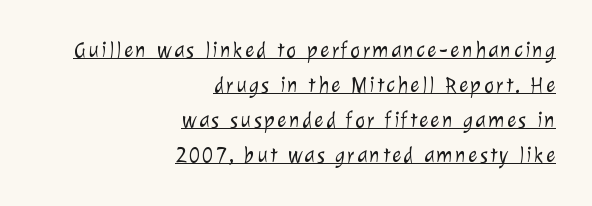
The image shows 22 px text type; set right-aligned, normal line spacing (1.59x), underlined.
